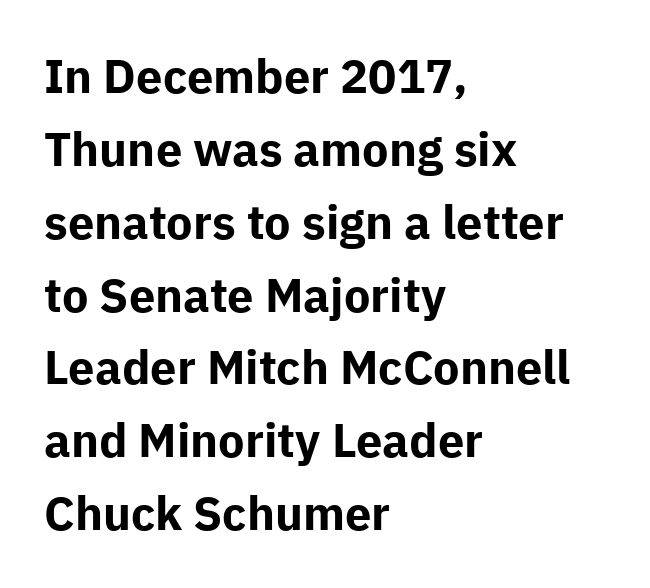
The image shows 47 px bold sans-serif type, upright; set left-aligned, normal line spacing (1.55x), normal letter spacing, not underlined; low stroke contrast and a medium x-height.
